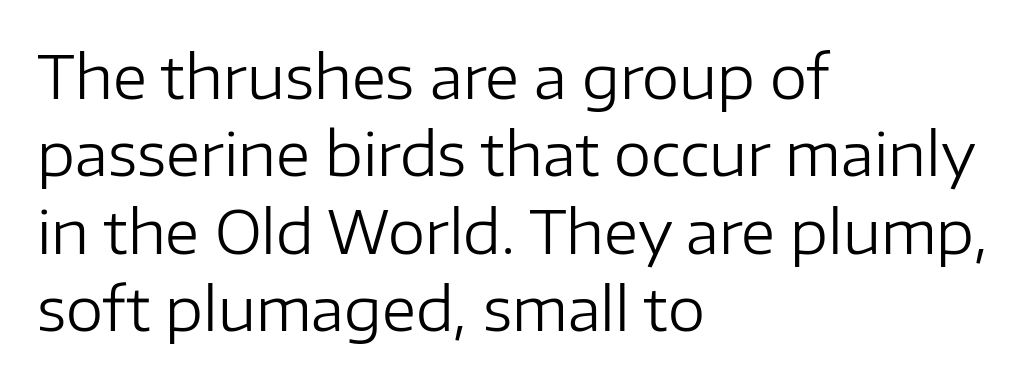
The rows are spaced the way most documents space them. The foot of each line stays bare and open. Where is the straight margin? On the left. Posture: vertical. No extra ink here — the face is not bold. The rendering uses natural spacing where letterforms have individual widths.
